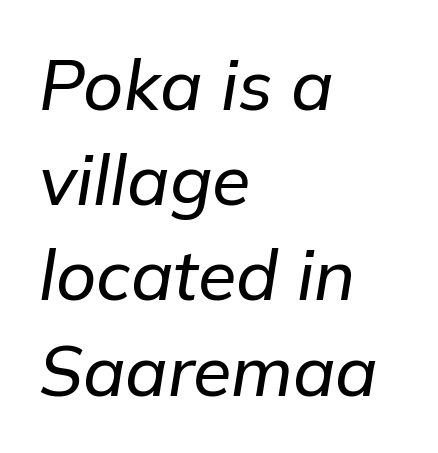
{"italic": "yes", "lean": "right", "slant_degrees": 9, "width": "normal", "stroke_contrast": "low", "x_height": "medium", "monospaced": "no", "underline": "no", "align": "left", "line_spacing": "normal", "line_spacing_ratio": 1.36, "letter_spacing": "normal", "letter_spacing_em": 0.0, "glyph_px": 70}
